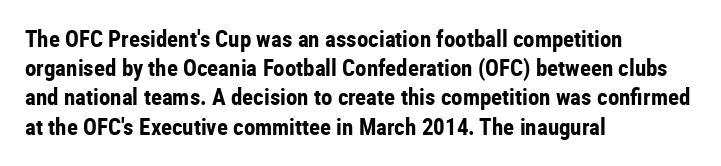
Q: Is the text bold? A: Yes.
Q: Is the text italic (slanted)? A: No, it is upright.
Q: Is the text underlined? A: No.
Q: How is the paragraph aligned? A: Left-aligned.
Q: Is the spacing between letters normal or unusually wide? A: Normal.
Q: Is the spacing between lines tight, normal or loose? A: Normal.
